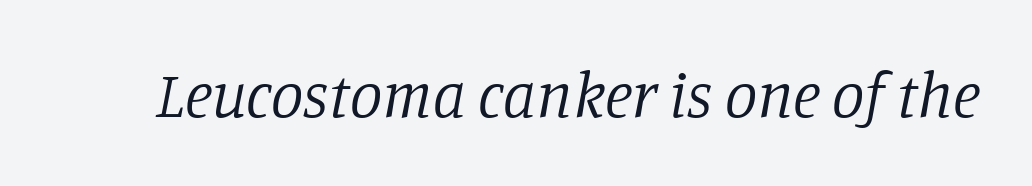
{"serif": "yes", "italic": "yes", "lean": "right", "slant_degrees": 11, "bold": "no", "weight": "regular", "width": "normal", "stroke_contrast": "low", "x_height": "large", "monospaced": "no", "underline": "no", "letter_spacing": "normal", "letter_spacing_em": 0.0, "glyph_px": 65}
